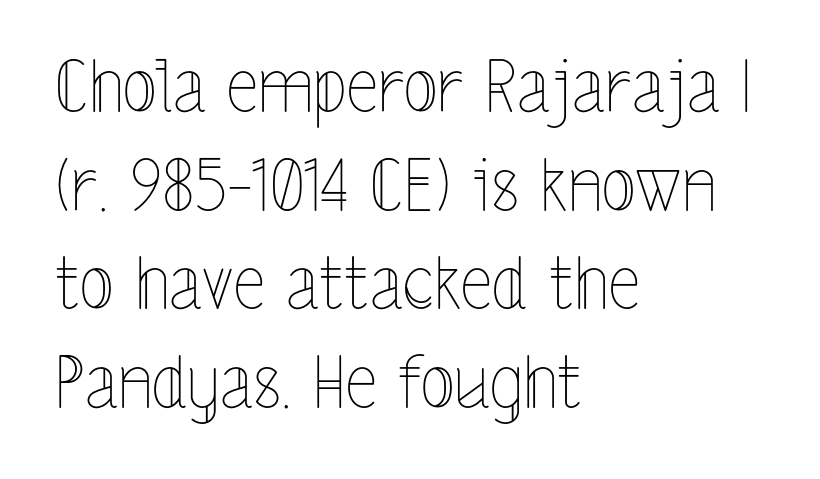
{"italic": "no", "bold": "no", "weight": "thin", "width": "condensed", "x_height": "medium", "monospaced": "no", "underline": "no", "align": "left", "line_spacing": "normal", "line_spacing_ratio": 1.39, "letter_spacing": "normal", "letter_spacing_em": 0.0, "glyph_px": 71}
